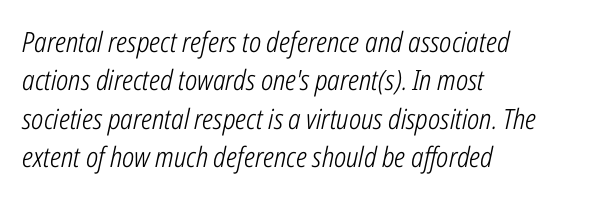
The image shows 28 px light, condensed type, italic (leaning right); set left-aligned, normal line spacing (1.37x), normal letter spacing, not underlined; low stroke contrast and a medium x-height.
